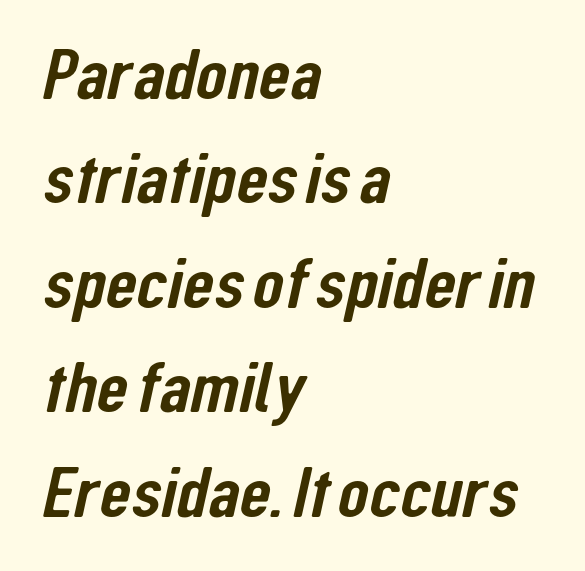
The image shows 72 px condensed sans-serif type; set left-aligned, normal line spacing (1.45x), normal letter spacing, not underlined; low stroke contrast and a medium x-height.
